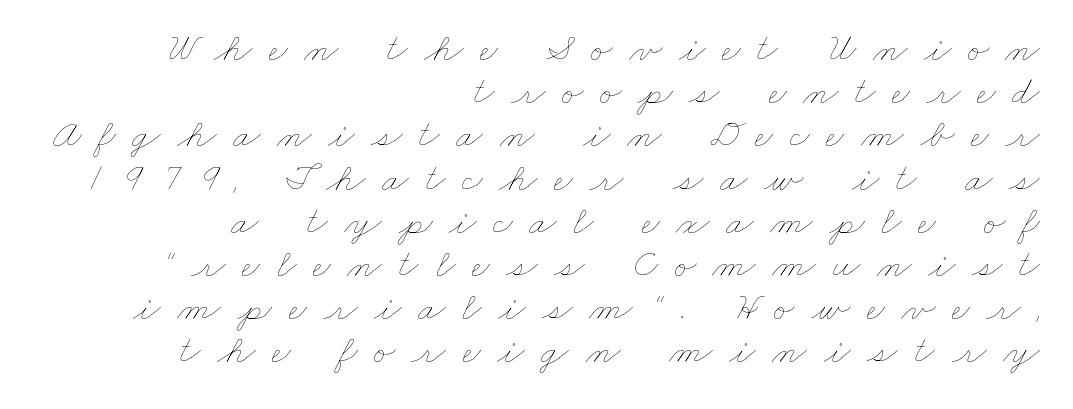
{"bold": "no", "weight": "thin", "width": "wide", "stroke_contrast": "low", "x_height": "small", "monospaced": "no", "underline": "no", "align": "right", "line_spacing": "tight", "line_spacing_ratio": 1.08, "letter_spacing": "wide", "letter_spacing_em": 0.41, "glyph_px": 40}
